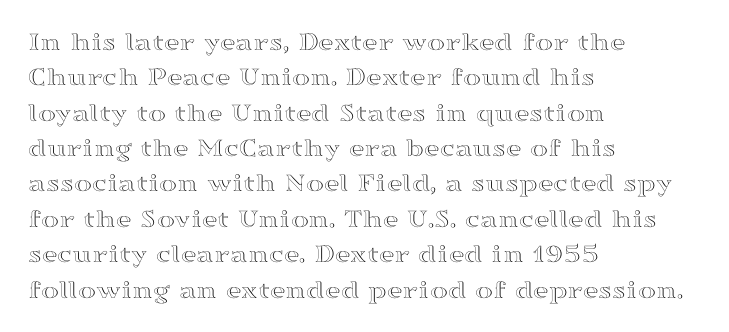
Q: Is the text italic (slanted)? A: No, it is upright.
Q: Is the text underlined? A: No.
Q: How is the paragraph aligned? A: Left-aligned.
Q: Is the spacing between letters normal or unusually wide? A: Normal.
Q: Is the spacing between lines tight, normal or loose? A: Normal.
